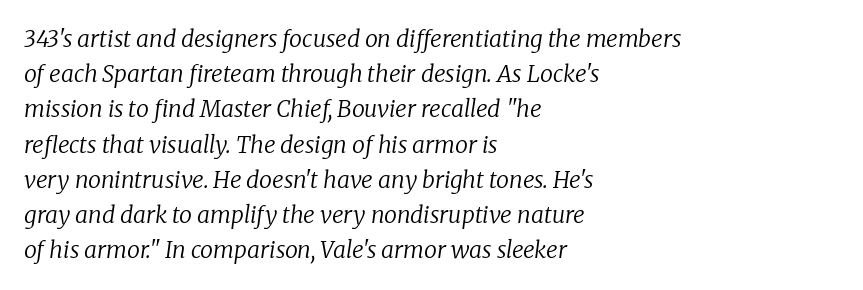
The face looks like a standard text weight, possibly lighter. It's the slanting kind of type. Where is the straight margin? On the left. Plain, unruled lines of type. Horizontal bands of white between lines are of average thickness. Compared with typical body copy, the letter spacing here is the same.
